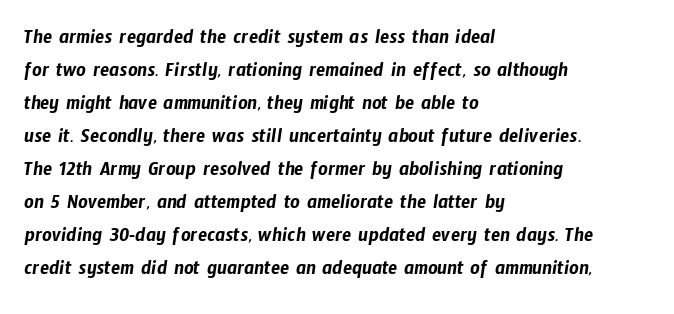
Q: Is the text underlined? A: No.
Q: How is the paragraph aligned? A: Left-aligned.
Q: Is the spacing between letters normal or unusually wide? A: Normal.
Q: Is the spacing between lines tight, normal or loose? A: Normal.
